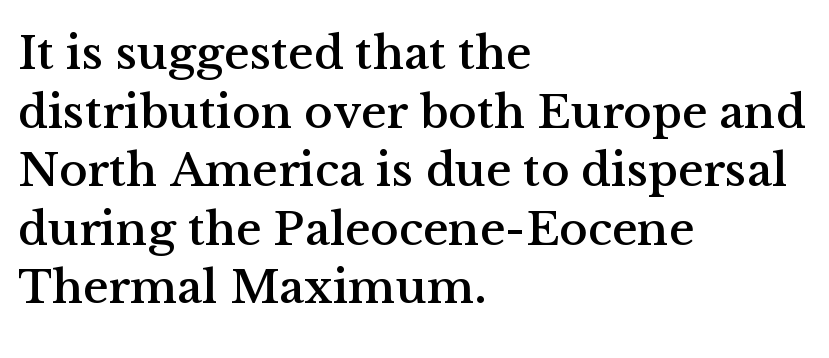
Q: Is the text italic (slanted)? A: No, it is upright.
Q: Is the typeface a serif or a sans-serif typeface? A: Serif.
Q: Is the text underlined? A: No.
Q: How is the paragraph aligned? A: Left-aligned.
Q: Is the spacing between letters normal or unusually wide? A: Normal.
Q: Width (condensed, normal, or wide)? A: Normal.
Q: Stroke contrast? A: Medium.
Q: x-height? A: Medium.
Q: Monospaced? A: No.
